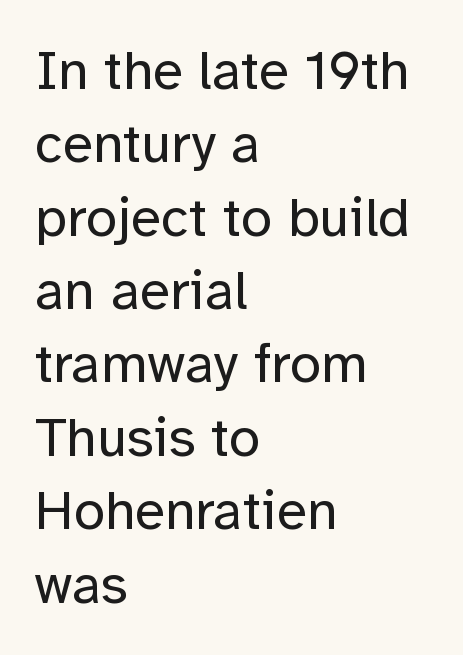
Q: Is the text bold? A: No.
Q: Is the text italic (slanted)? A: No, it is upright.
Q: Is the typeface a serif or a sans-serif typeface? A: Sans-serif.
Q: Is the text underlined? A: No.
Q: How is the paragraph aligned? A: Left-aligned.
Q: Is the spacing between letters normal or unusually wide? A: Normal.
Q: Is the spacing between lines tight, normal or loose? A: Normal.
Q: Width (condensed, normal, or wide)? A: Normal.
Q: Stroke contrast? A: Low.
Q: x-height? A: Medium.
Q: Monospaced? A: No.
